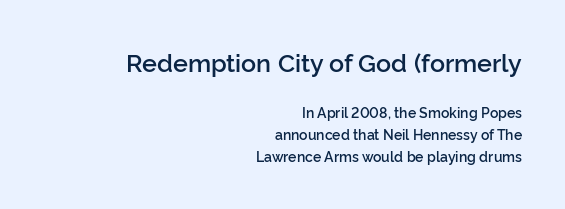
The image shows 25 px text type, upright; set right-aligned, normal line spacing (1.56x), normal letter spacing, not underlined; the first (top) block is 1.79x larger.
